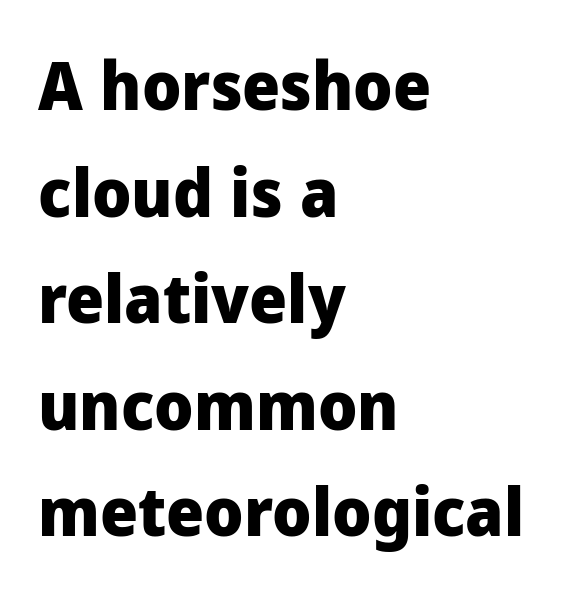
The image shows 67 px heavy sans-serif type, upright; set left-aligned, normal line spacing (1.59x), normal letter spacing, not underlined; low stroke contrast and a medium x-height.
